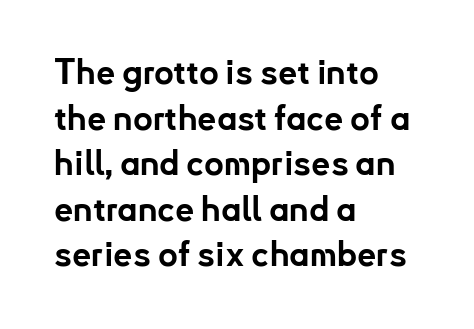
Q: Is the text bold? A: Yes.
Q: Is the text italic (slanted)? A: No, it is upright.
Q: Is the typeface a serif or a sans-serif typeface? A: Sans-serif.
Q: Is the text underlined? A: No.
Q: How is the paragraph aligned? A: Left-aligned.
Q: Is the spacing between letters normal or unusually wide? A: Normal.
Q: Is the spacing between lines tight, normal or loose? A: Normal.
Q: Width (condensed, normal, or wide)? A: Normal.
Q: Stroke contrast? A: Low.
Q: x-height? A: Small.
Q: Monospaced? A: No.
